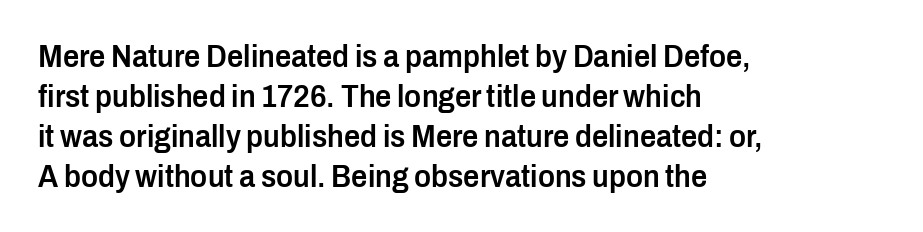
The image shows 32 px semibold, condensed sans-serif type, upright; set left-aligned, normal line spacing (1.25x), normal letter spacing, not underlined; low stroke contrast and a medium x-height.
